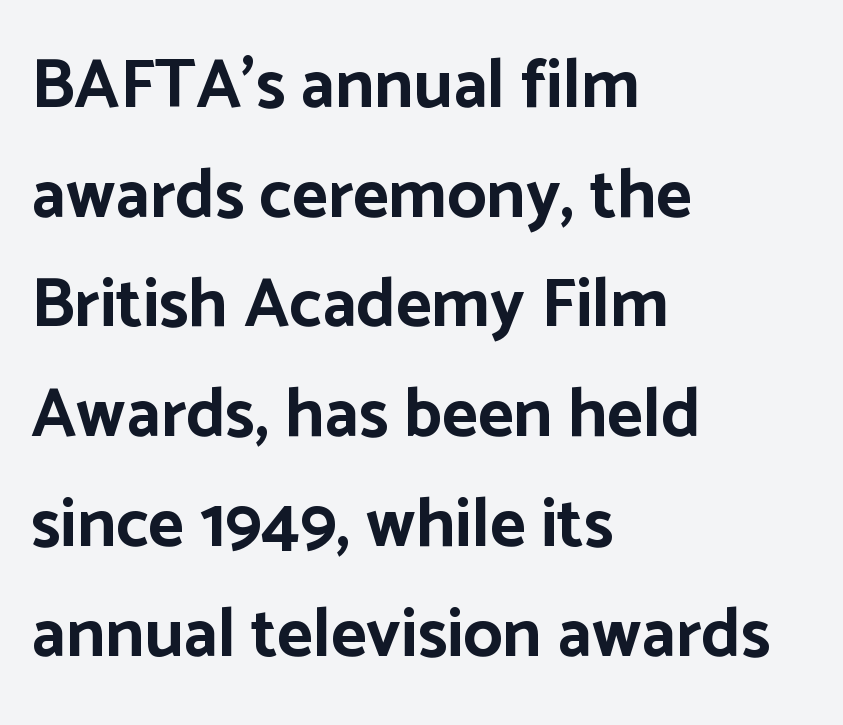
Q: Is the text bold? A: Yes.
Q: Is the text italic (slanted)? A: No, it is upright.
Q: Is the typeface a serif or a sans-serif typeface? A: Sans-serif.
Q: Is the text underlined? A: No.
Q: How is the paragraph aligned? A: Left-aligned.
Q: Is the spacing between letters normal or unusually wide? A: Normal.
Q: Is the spacing between lines tight, normal or loose? A: Normal.
Q: Width (condensed, normal, or wide)? A: Normal.
Q: Stroke contrast? A: Low.
Q: x-height? A: Medium.
Q: Monospaced? A: No.
